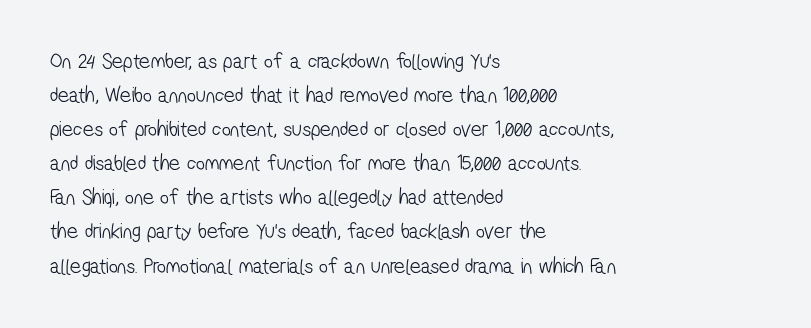
{"bold": "no", "underline": "no", "align": "left", "line_spacing": "normal", "line_spacing_ratio": 1.55, "letter_spacing": "normal", "letter_spacing_em": 0.0, "glyph_px": 22}
